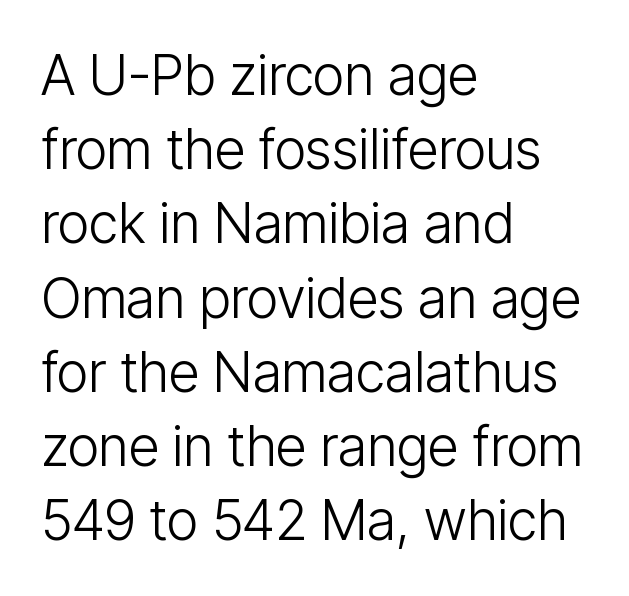
{"serif": "no", "italic": "no", "bold": "no", "weight": "light", "width": "condensed", "stroke_contrast": "low", "x_height": "medium", "monospaced": "no", "underline": "no", "align": "left", "line_spacing": "normal", "line_spacing_ratio": 1.35, "letter_spacing": "normal", "letter_spacing_em": 0.0, "glyph_px": 55}
